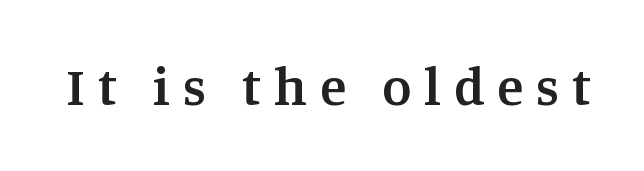
{"serif": "yes", "italic": "no", "bold": "semi", "weight": "semibold", "width": "normal", "stroke_contrast": "medium", "x_height": "large", "monospaced": "no", "underline": "no", "letter_spacing": "wide", "letter_spacing_em": 0.25, "glyph_px": 53}
